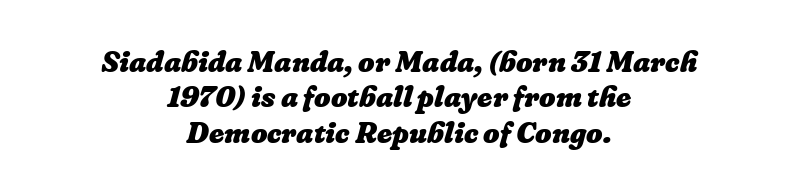
Characters follow at the spacing the type designer built in. No word sits above an underline. Reading down the block, each line starts at a different indent, mirrored at its end. These lines are rendered in a variable-pitch font. Students, this is bold: see how much ink each stroke carries.
